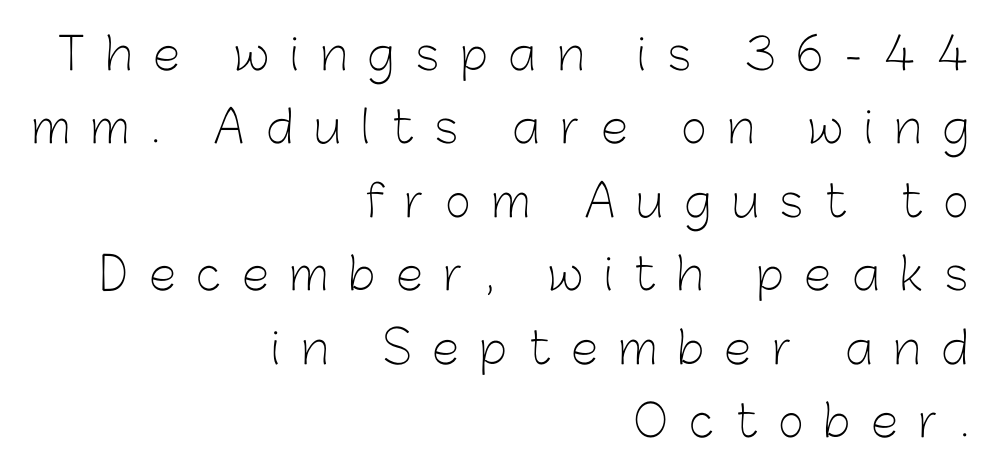
Q: Is the text bold? A: No.
Q: Is the text italic (slanted)? A: No, it is upright.
Q: Is the typeface a serif or a sans-serif typeface? A: Sans-serif.
Q: Is the text underlined? A: No.
Q: How is the paragraph aligned? A: Right-aligned.
Q: Is the spacing between letters normal or unusually wide? A: Unusually wide.
Q: Is the spacing between lines tight, normal or loose? A: Normal.
Q: Width (condensed, normal, or wide)? A: Normal.
Q: Stroke contrast? A: Low.
Q: x-height? A: Medium.
Q: Monospaced? A: No.
